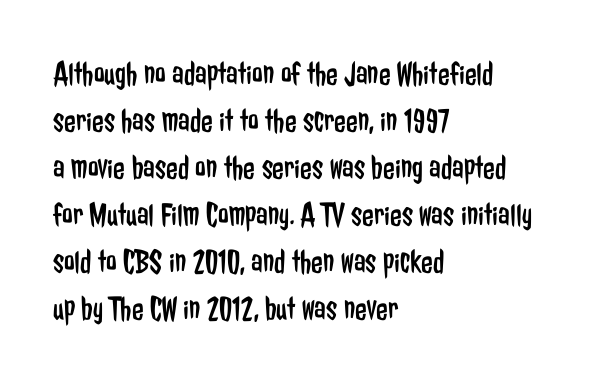
This block has exactly the height ordinary leading produces. The strokes carry an ordinary text weight at most. Each row of text sits above clean, open space. This sample has the flowing, uneven cadence of proportional lettering. When letters stand straight like this, we call the style roman or upright.
